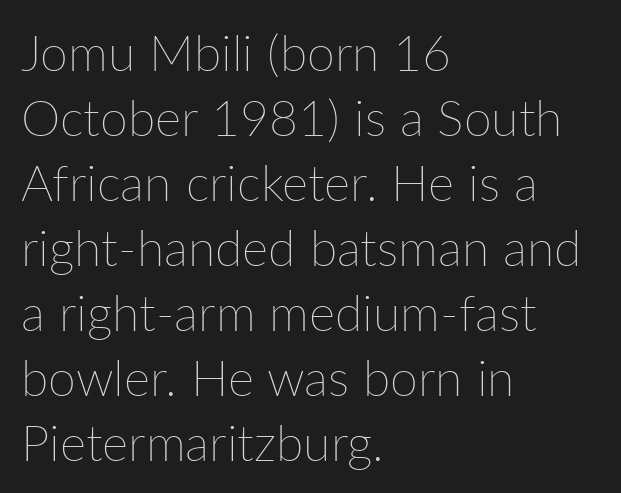
Q: Is the text bold? A: No.
Q: Is the text italic (slanted)? A: No, it is upright.
Q: Is the text underlined? A: No.
Q: How is the paragraph aligned? A: Left-aligned.
Q: Is the spacing between letters normal or unusually wide? A: Normal.
Q: Is the spacing between lines tight, normal or loose? A: Normal.
Q: Width (condensed, normal, or wide)? A: Normal.
Q: Stroke contrast? A: Low.
Q: x-height? A: Medium.
Q: Monospaced? A: No.
